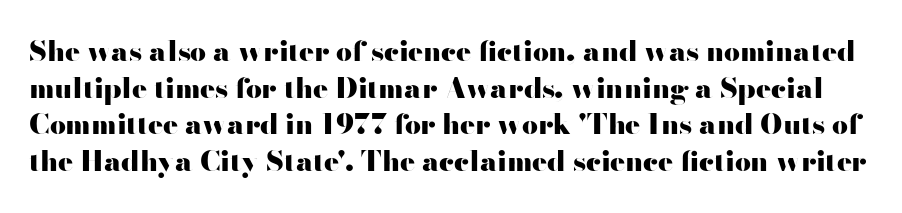
{"serif": "no", "italic": "no", "bold": "yes", "weight": "heavy", "width": "wide", "stroke_contrast": "high", "x_height": "small", "monospaced": "no", "underline": "no", "line_spacing": "normal", "line_spacing_ratio": 1.31, "letter_spacing": "normal", "letter_spacing_em": 0.0, "glyph_px": 28}
